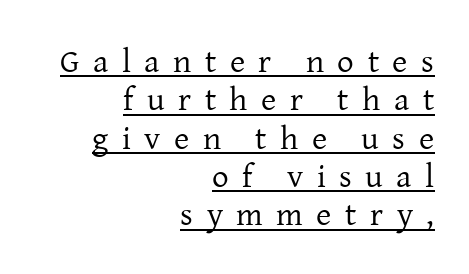
{"serif": "yes", "italic": "no", "bold": "no", "weight": "regular", "width": "normal", "stroke_contrast": "low", "x_height": "medium", "monospaced": "no", "underline": "yes", "align": "right", "line_spacing_ratio": 1.16, "letter_spacing": "wide", "letter_spacing_em": 0.41, "glyph_px": 33}
